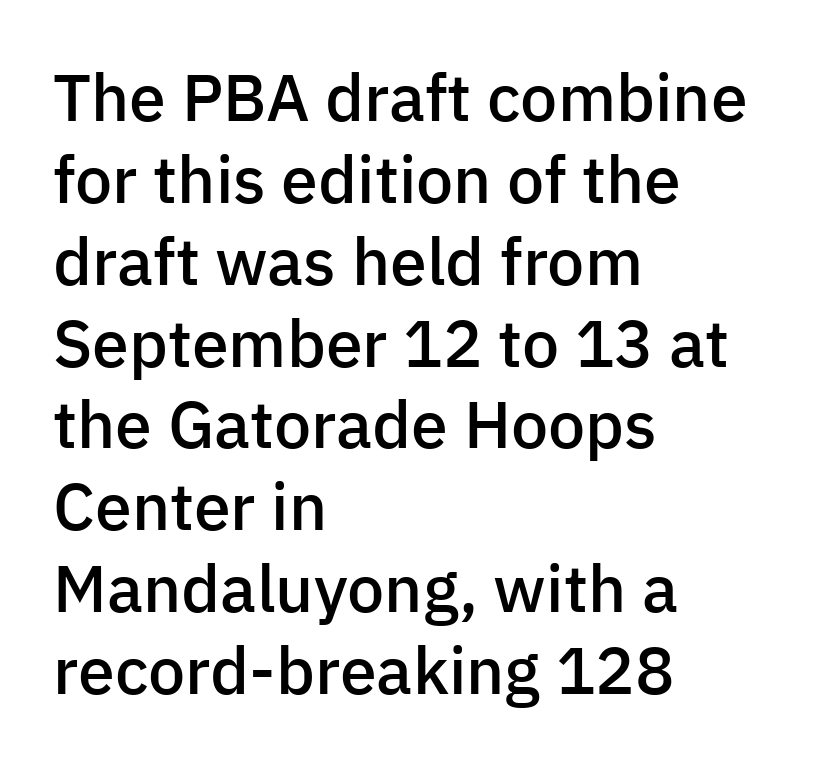
You could not count columns in this text — the font is proportionally spaced. This is roman type, the default non-slanted kind. The setting favours the left margin, as ordinary paragraphs usually do. In terms of letterspacing, this is plain default setting. Type without underlining.
